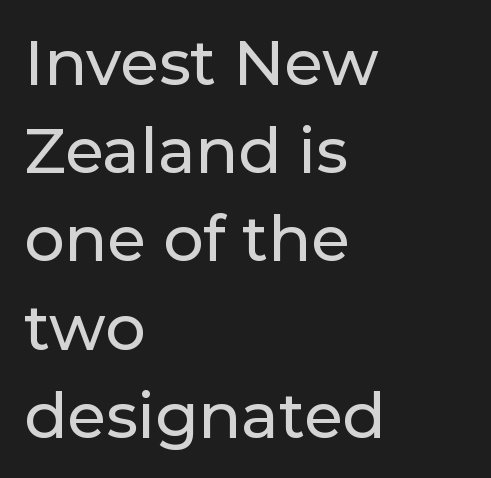
Q: Is the text italic (slanted)? A: No, it is upright.
Q: Is the typeface a serif or a sans-serif typeface? A: Sans-serif.
Q: Is the text underlined? A: No.
Q: How is the paragraph aligned? A: Left-aligned.
Q: Is the spacing between letters normal or unusually wide? A: Normal.
Q: Is the spacing between lines tight, normal or loose? A: Normal.
Q: Width (condensed, normal, or wide)? A: Normal.
Q: Stroke contrast? A: Low.
Q: x-height? A: Medium.
Q: Monospaced? A: No.
